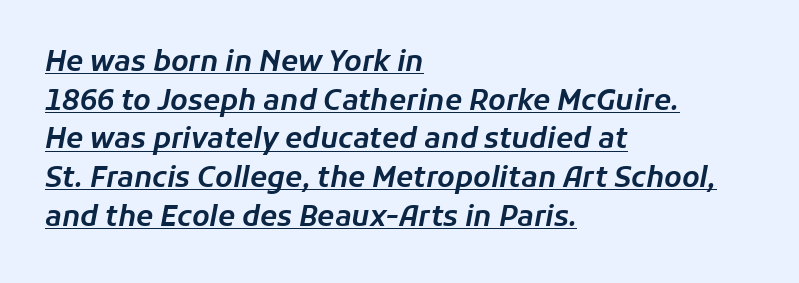
The image shows 28 px text type, italic (leaning right); set left-aligned, normal line spacing (1.38x), normal letter spacing, underlined; low stroke contrast and a medium x-height.
